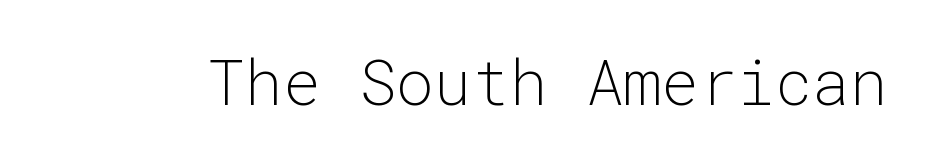
{"serif": "no", "italic": "no", "bold": "no", "weight": "light", "width": "normal", "stroke_contrast": "low", "x_height": "medium", "monospaced": "yes", "underline": "no", "letter_spacing": "normal", "letter_spacing_em": 0.0, "glyph_px": 63}
